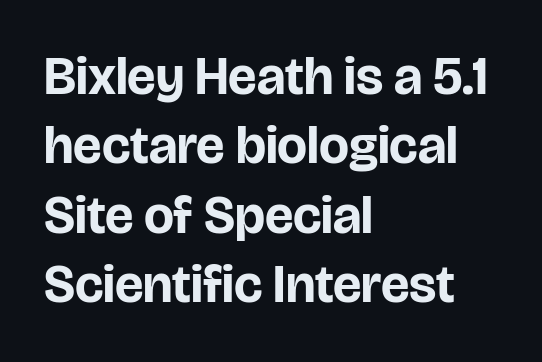
The image shows 53 px bold sans-serif type, upright; set left-aligned, normal line spacing (1.31x), normal letter spacing, not underlined; low stroke contrast and a large x-height.
